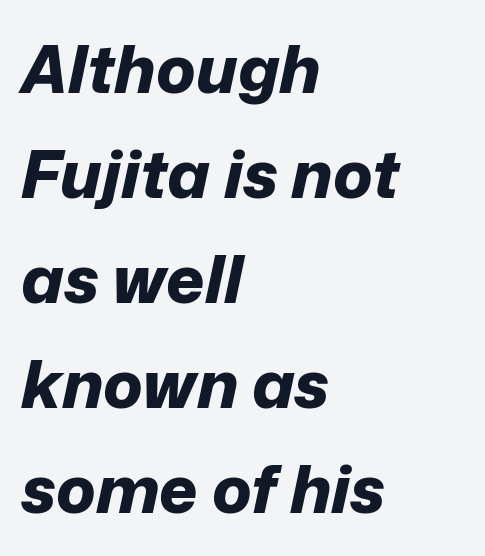
The image shows 66 px bold type, italic (leaning right); set left-aligned, normal line spacing (1.59x), normal letter spacing, not underlined; low stroke contrast and a medium x-height.
